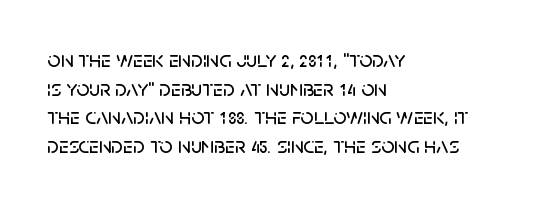
{"italic": "no", "underline": "no", "align": "left", "line_spacing": "normal", "line_spacing_ratio": 1.25, "letter_spacing": "normal", "letter_spacing_em": 0.0, "glyph_px": 23}
